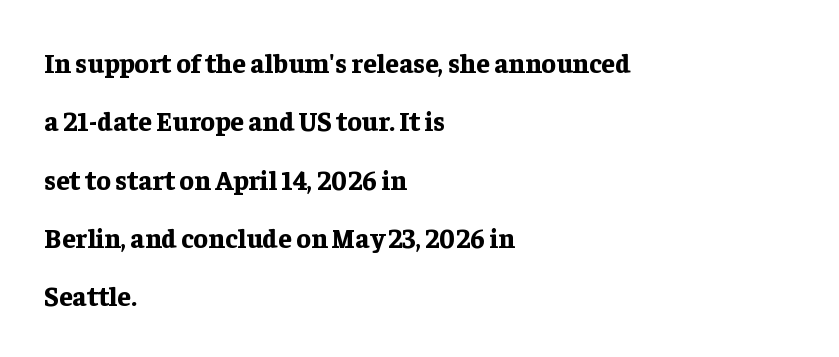
Just letters on the line, the space beneath them empty. The font is running at its bold setting. A great deal of white space separates one row of letters from the next. Italic: no, the glyphs are upright roman. In CSS terms this would be text-align: left.
